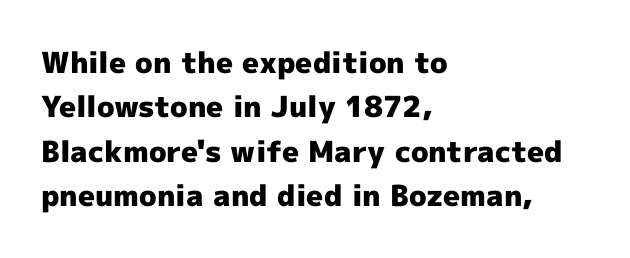
Regarding leading, the lines here are spaced in the standard way. Look at the stroke-to-counter ratio: heavy, a bold. The area under the type is left untouched. Standard letterfit; no display-style spreading of the glyphs.
